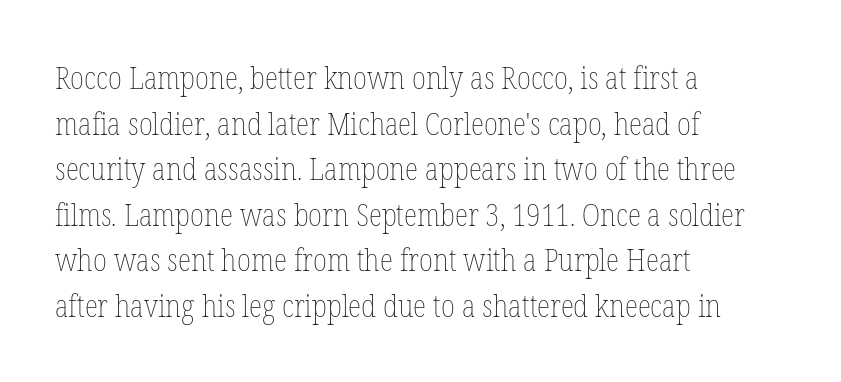
Looks like regular typesetting: each glyph gets only the width it needs. Tracking here is standard; glyphs follow each other at the usual distance. The passage shown is not bold in any degree. Quick note: underline off. The compositor pushed each line to the left boundary. Upright lettering throughout.
